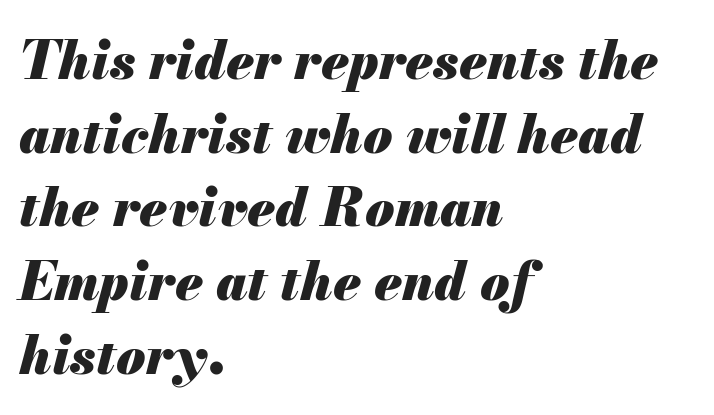
The image shows 53 px heavy type, italic (leaning right); set left-aligned, normal line spacing (1.39x), normal letter spacing, not underlined; medium stroke contrast and a small x-height.
